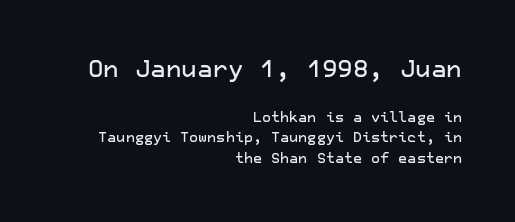
Q: Is the text italic (slanted)? A: No, it is upright.
Q: Is the text underlined? A: No.
Q: How is the paragraph aligned? A: Right-aligned.
Q: Is the spacing between letters normal or unusually wide? A: Normal.
Q: Is the spacing between lines tight, normal or loose? A: Normal.
Q: Which block of text is set in a larger size, the first (top) or the second (bottom)? A: The first (top) one.
